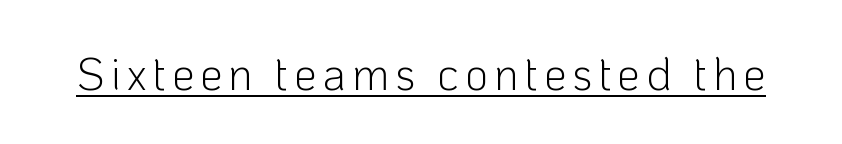
Q: Is the text bold? A: No.
Q: Is the text italic (slanted)? A: No, it is upright.
Q: Is the typeface a serif or a sans-serif typeface? A: Sans-serif.
Q: Is the text underlined? A: Yes.
Q: Width (condensed, normal, or wide)? A: Normal.
Q: Stroke contrast? A: Low.
Q: x-height? A: Medium.
Q: Monospaced? A: No.
